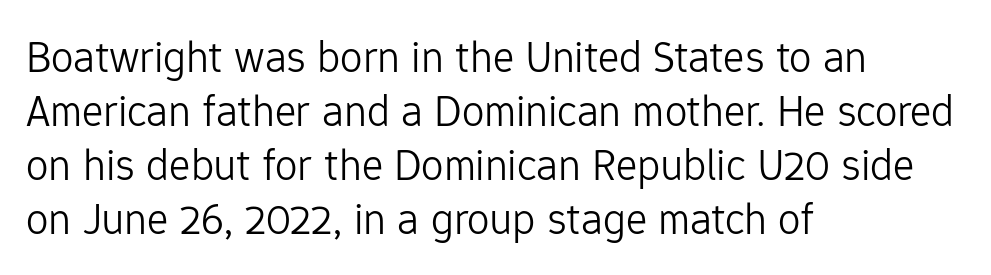
{"serif": "no", "italic": "no", "bold": "no", "weight": "light", "width": "normal", "stroke_contrast": "low", "x_height": "medium", "monospaced": "no", "underline": "no", "align": "left", "line_spacing_ratio": 1.2, "letter_spacing": "normal", "letter_spacing_em": 0.0, "glyph_px": 45}
